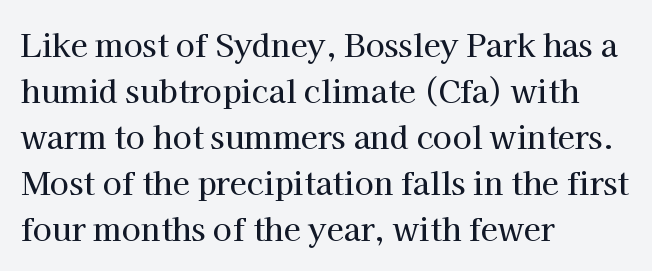
Quick note: not italic, upright. Teacher's note: observe the even left margin — that is flush-left alignment. The area under the type is left untouched. You can tell from the footed stems that serif type was used.
